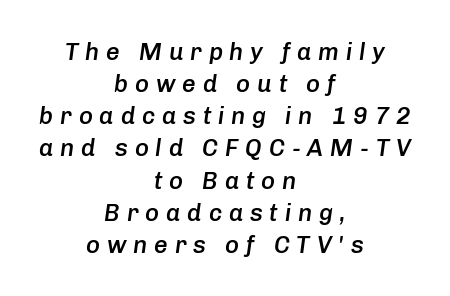
Q: Is the text bold? A: Semi-bold.
Q: Is the text italic (slanted)? A: Yes, it leans right by about 8 degrees.
Q: Is the text underlined? A: No.
Q: How is the paragraph aligned? A: Centered.
Q: Is the spacing between letters normal or unusually wide? A: Unusually wide.
Q: Is the spacing between lines tight, normal or loose? A: Normal.
